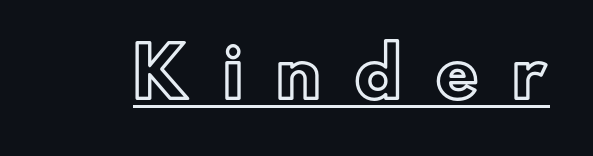
Underline: present. Characters remain perfectly vertical along every line. Proportional: the letters do not fall into vertical columns. Spacing between characters has been opened up far beyond the box default.
